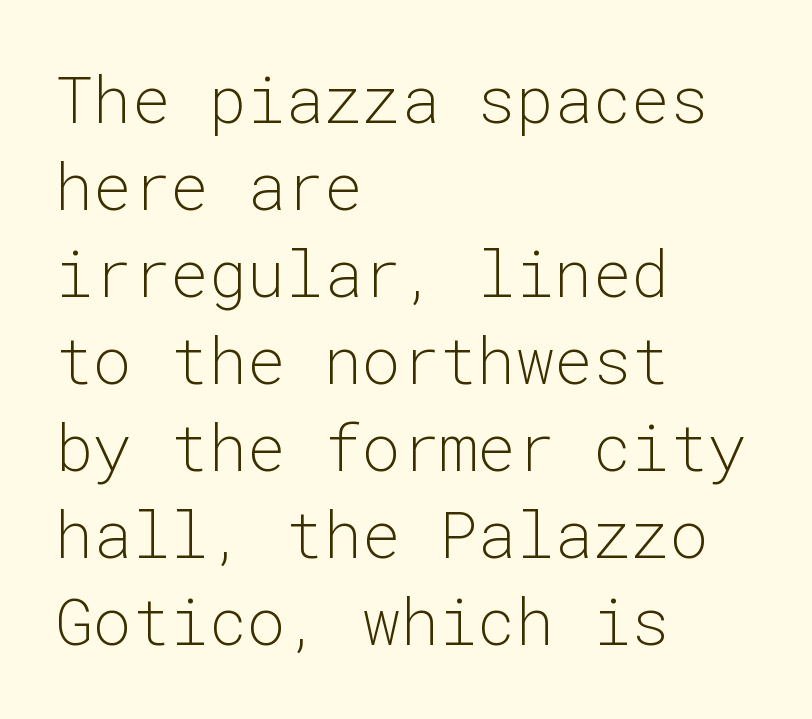
Q: Is the text bold? A: No.
Q: Is the text italic (slanted)? A: No, it is upright.
Q: Is the typeface a serif or a sans-serif typeface? A: Sans-serif.
Q: Is the text underlined? A: No.
Q: How is the paragraph aligned? A: Left-aligned.
Q: Is the spacing between letters normal or unusually wide? A: Normal.
Q: Is the spacing between lines tight, normal or loose? A: Normal.
Q: Width (condensed, normal, or wide)? A: Normal.
Q: Stroke contrast? A: Low.
Q: x-height? A: Medium.
Q: Monospaced? A: Yes.
